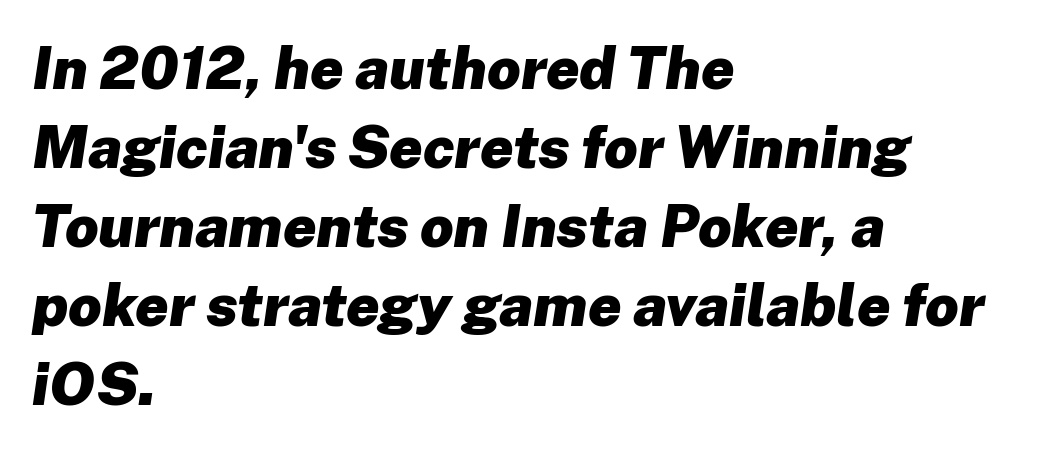
The image shows 59 px heavy type, italic (leaning right); set left-aligned, normal line spacing (1.34x), normal letter spacing, not underlined; low stroke contrast and a medium x-height.
